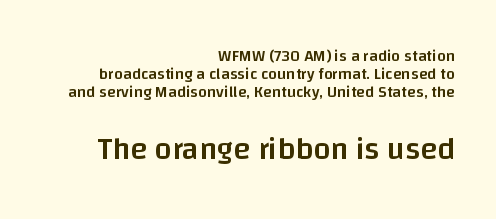
{"serif": "no", "italic": "no", "bold": "semi", "weight": "semibold", "width": "normal", "stroke_contrast": "low", "x_height": "large", "monospaced": "no", "underline": "no", "align": "right", "line_spacing": "tight", "line_spacing_ratio": 1.12, "letter_spacing": "normal", "letter_spacing_em": 0.0, "larger_block": "second", "size_ratio": 1.94, "glyph_px": 31}
